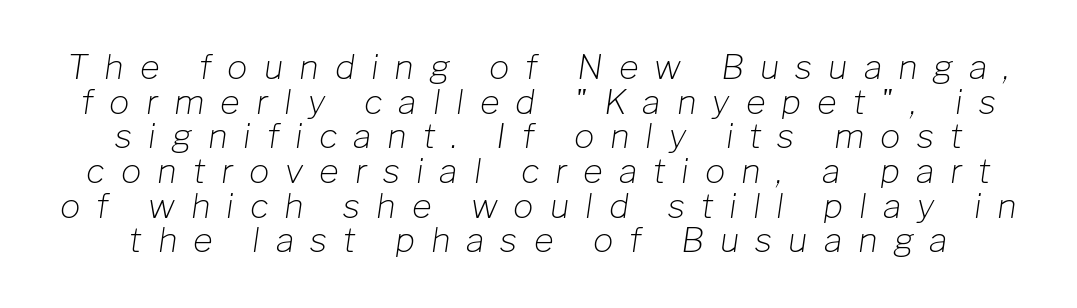
The image shows 34 px light type, italic (leaning right); set tight line spacing (1.02x), unusually wide letter spacing (+0.47 em), not underlined; low stroke contrast and a medium x-height.
